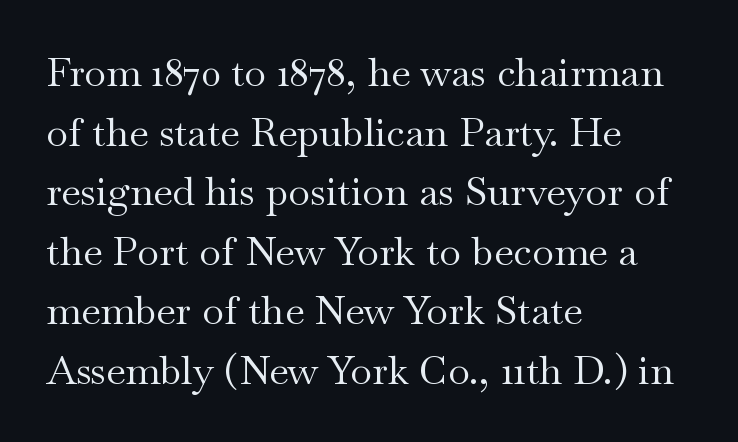
Q: Is the text bold? A: No.
Q: Is the text italic (slanted)? A: No, it is upright.
Q: Is the typeface a serif or a sans-serif typeface? A: Serif.
Q: Is the text underlined? A: No.
Q: How is the paragraph aligned? A: Left-aligned.
Q: Is the spacing between letters normal or unusually wide? A: Normal.
Q: Is the spacing between lines tight, normal or loose? A: Normal.
Q: Width (condensed, normal, or wide)? A: Wide.
Q: Stroke contrast? A: Medium.
Q: x-height? A: Small.
Q: Monospaced? A: No.
